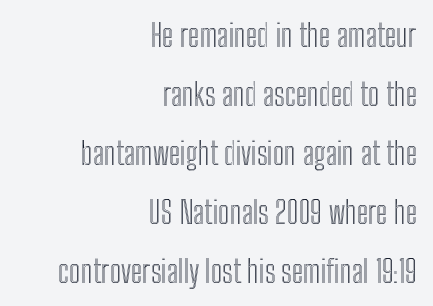
The lines are spread far apart with generous leading. The passage shown has conventional tracking throughout. The rendering uses natural spacing where letterforms have individual widths. Every row of glyphs terminates at an identical x-position on the right.
